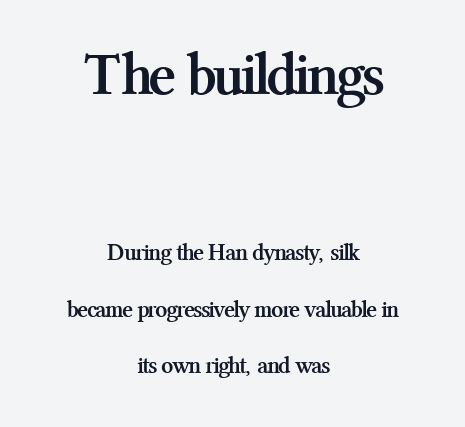
Horizontal bands of white between lines are thick stripes. Characters remain perfectly vertical along every line. There is no visible air inserted between adjacent glyphs. Is this a sans? No — the strokes have serifs.
